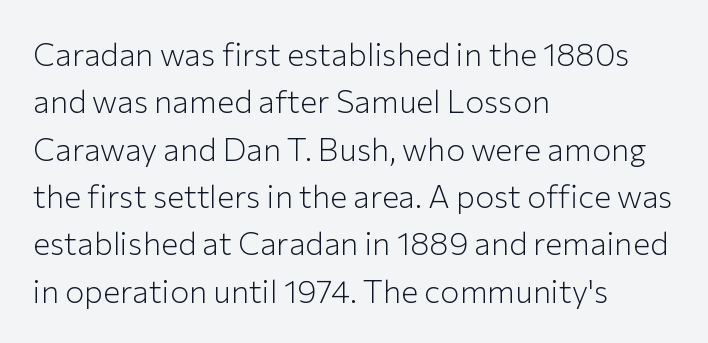
The image shows 32 px light sans-serif type, upright; set left-aligned, normal line spacing (1.48x), normal letter spacing, not underlined; low stroke contrast and a medium x-height.
